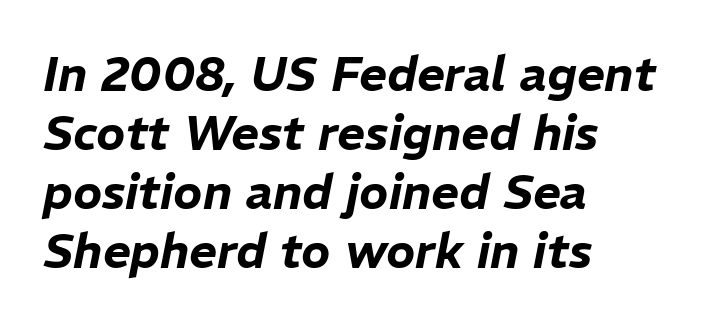
{"italic": "yes", "lean": "right", "slant_degrees": 11, "width": "normal", "stroke_contrast": "low", "x_height": "medium", "monospaced": "no", "underline": "no", "align": "left", "line_spacing_ratio": 1.23, "letter_spacing": "normal", "letter_spacing_em": 0.0, "glyph_px": 48}
